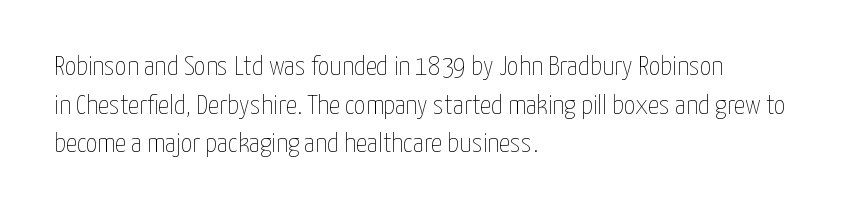
{"italic": "no", "bold": "no", "weight": "thin", "width": "condensed", "stroke_contrast": "low", "x_height": "medium", "monospaced": "no", "underline": "no", "align": "left", "line_spacing": "normal", "line_spacing_ratio": 1.38, "letter_spacing": "normal", "letter_spacing_em": 0.0, "glyph_px": 28}
